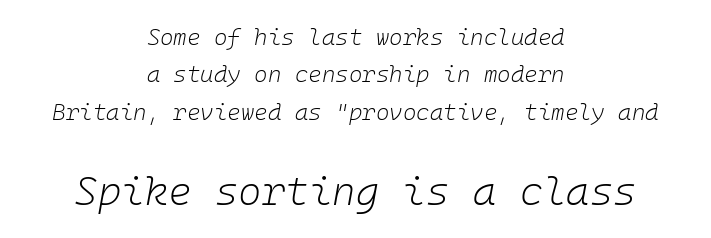
{"italic": "yes", "lean": "right", "slant_degrees": 10, "bold": "no", "weight": "light", "width": "normal", "stroke_contrast": "low", "x_height": "medium", "monospaced": "yes", "underline": "no", "align": "center", "line_spacing": "normal", "line_spacing_ratio": 1.62, "letter_spacing": "normal", "letter_spacing_em": 0.0, "larger_block": "second", "size_ratio": 1.74, "glyph_px": 40}
